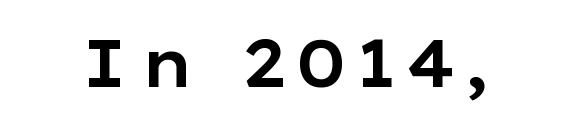
A clean baseline with only descenders dipping below it. A typesetter would call this proportional, since set widths differ per character. In terms of posture, this sample is upright. A typesetter would label this face a sans.
